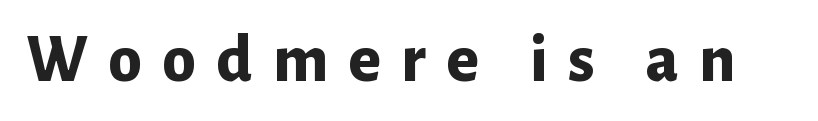
The image shows 68 px bold sans-serif type, upright; set unusually wide letter spacing (+0.3 em), not underlined; low stroke contrast and a medium x-height.
